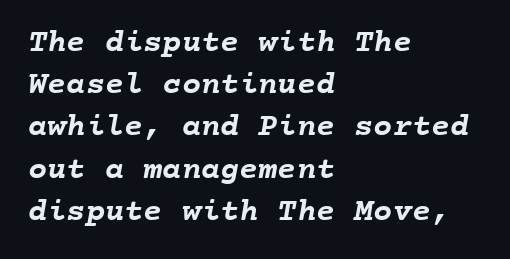
The image shows 32 px semibold type, monospaced; set left-aligned, normal line spacing (1.32x), normal letter spacing, not underlined; low stroke contrast and a medium x-height.
